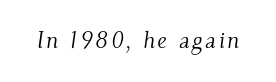
Q: Is the text bold? A: No.
Q: Is the text italic (slanted)? A: Yes, it leans right by about 9 degrees.
Q: Is the text underlined? A: No.
